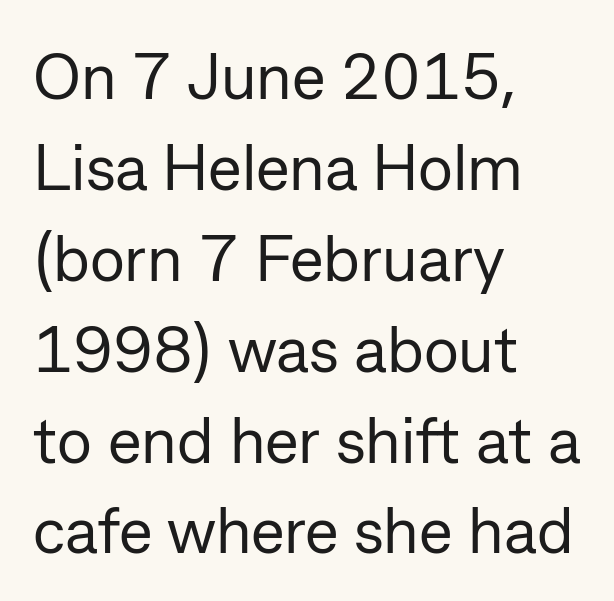
The image shows 64 px regular-weight sans-serif type, upright; set left-aligned, normal line spacing (1.42x), normal letter spacing, not underlined; low stroke contrast and a medium x-height.
